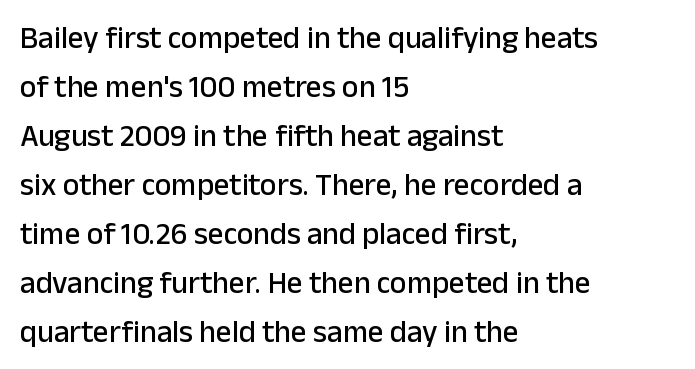
In CSS terms this would be text-align: left. The block of text has a typical density, with ordinary space between rows. No feet cap the strokes, marking this as sans-serif type. Varying glyph widths throughout — classic text-font behaviour. Underlining? Definitely not there. The type is set solid horizontally, with unmodified tracking.
